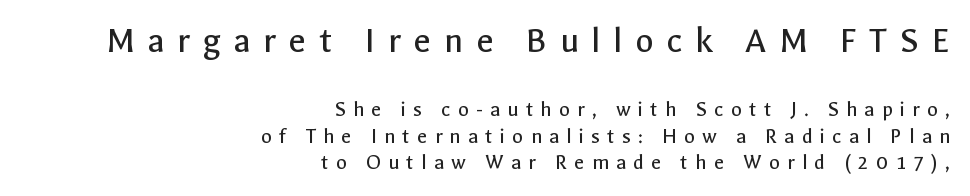
No word sits above an underline. The paragraph has a hard right edge and a soft left edge. Ink coverage per letter is moderate at most. Look at the tracking — it's clearly loosened, letters drifting apart. The rendering uses natural spacing where letterforms have individual widths.
